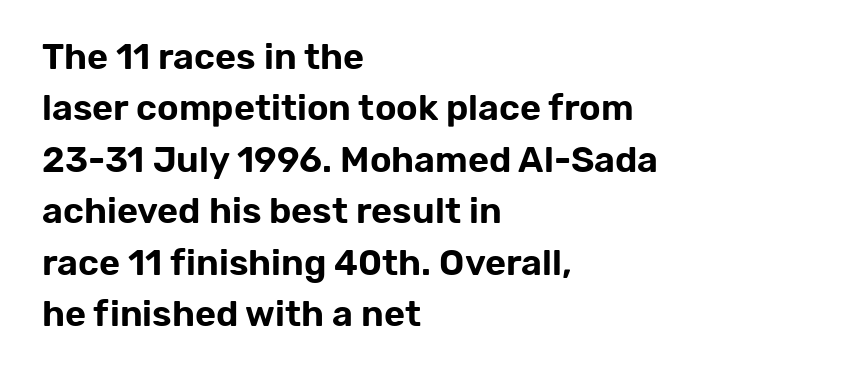
Q: Is the text italic (slanted)? A: No, it is upright.
Q: Is the typeface a serif or a sans-serif typeface? A: Sans-serif.
Q: Is the text underlined? A: No.
Q: How is the paragraph aligned? A: Left-aligned.
Q: Is the spacing between letters normal or unusually wide? A: Normal.
Q: Is the spacing between lines tight, normal or loose? A: Normal.
Q: Width (condensed, normal, or wide)? A: Normal.
Q: Stroke contrast? A: Low.
Q: x-height? A: Medium.
Q: Monospaced? A: No.
